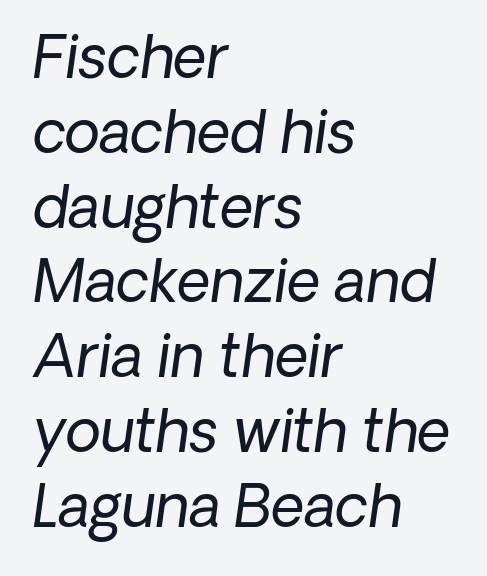
Q: Is the text bold? A: No.
Q: Is the text italic (slanted)? A: Yes, it leans right by about 8 degrees.
Q: Is the text underlined? A: No.
Q: How is the paragraph aligned? A: Left-aligned.
Q: Is the spacing between letters normal or unusually wide? A: Normal.
Q: Is the spacing between lines tight, normal or loose? A: Normal.
Q: Width (condensed, normal, or wide)? A: Normal.
Q: Stroke contrast? A: Low.
Q: x-height? A: Medium.
Q: Monospaced? A: No.
